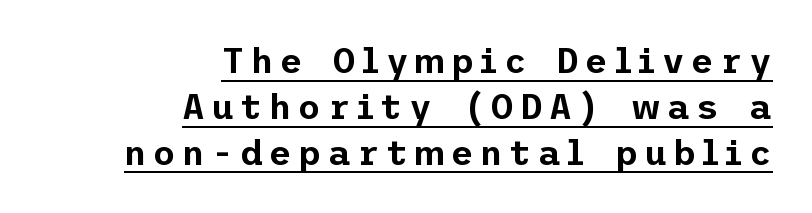
These characters rest on top of a visible drawn line. The font family rendered here belongs to the sans-serif group. The rendering anchors every line to the right-hand side. The designer left line spacing at the default. This sample uses an upright cut, with every glyph sitting square on the baseline.
